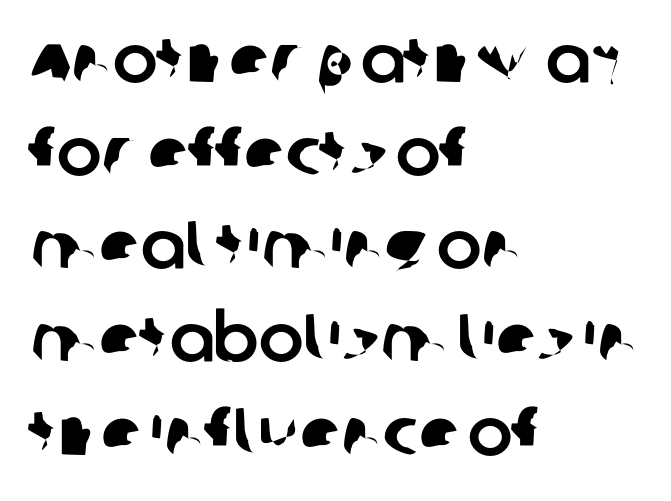
{"serif": "no", "width": "normal", "stroke_contrast": "low", "x_height": "large", "monospaced": "no", "underline": "no", "align": "left", "line_spacing": "normal", "line_spacing_ratio": 1.39, "letter_spacing": "normal", "letter_spacing_em": 0.0, "glyph_px": 67}
